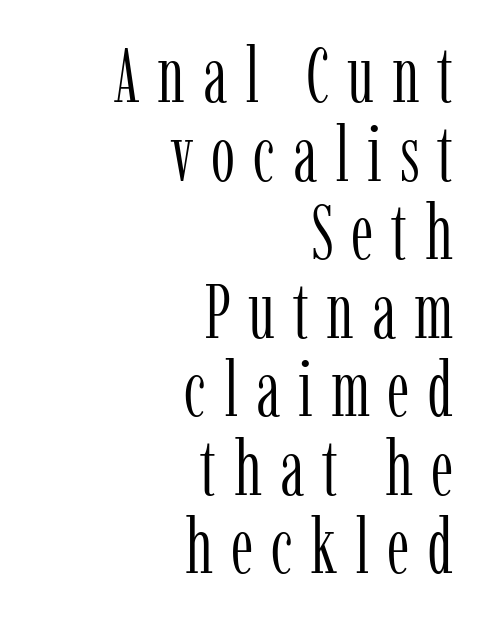
Q: Is the text bold? A: No.
Q: Is the text italic (slanted)? A: No, it is upright.
Q: Is the typeface a serif or a sans-serif typeface? A: Serif.
Q: Is the text underlined? A: No.
Q: How is the paragraph aligned? A: Right-aligned.
Q: Is the spacing between letters normal or unusually wide? A: Unusually wide.
Q: Is the spacing between lines tight, normal or loose? A: Tight.
Q: Width (condensed, normal, or wide)? A: Condensed.
Q: Stroke contrast? A: Low.
Q: x-height? A: Medium.
Q: Monospaced? A: No.
